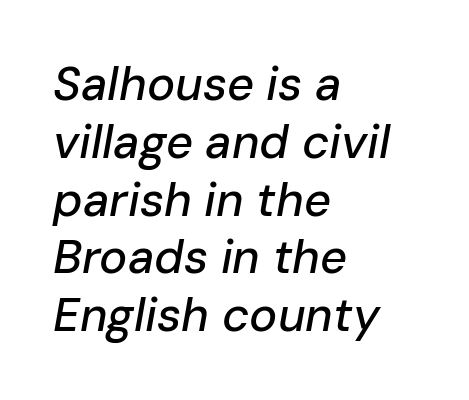
The image shows 47 px text type, italic (leaning right); set left-aligned, line spacing 1.23x, normal letter spacing, not underlined; low stroke contrast and a medium x-height.
